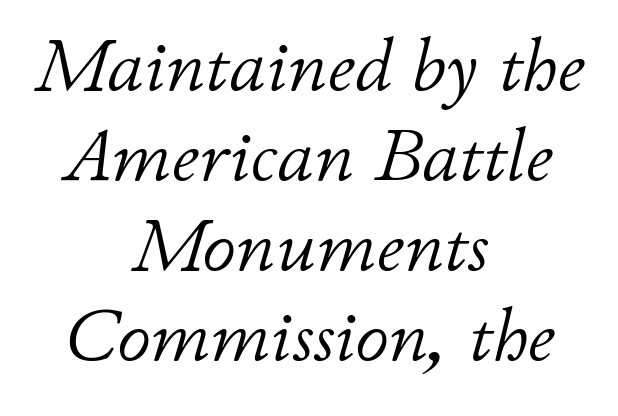
{"italic": "yes", "lean": "right", "slant_degrees": 11, "bold": "no", "weight": "light", "width": "normal", "stroke_contrast": "low", "x_height": "small", "monospaced": "no", "underline": "no", "align": "center", "line_spacing_ratio": 1.2, "letter_spacing": "normal", "letter_spacing_em": 0.0, "glyph_px": 75}
